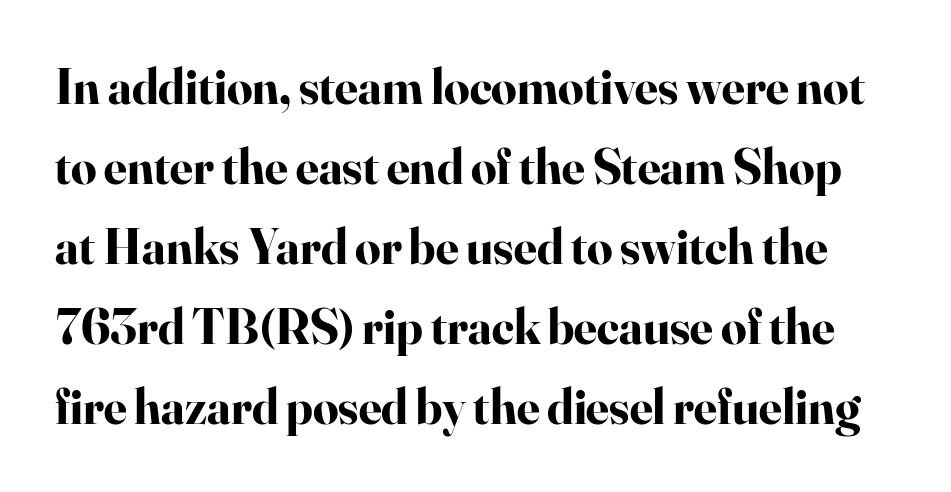
Q: Is the text bold? A: Yes.
Q: Is the text italic (slanted)? A: No, it is upright.
Q: Is the typeface a serif or a sans-serif typeface? A: Serif.
Q: Is the text underlined? A: No.
Q: Is the spacing between letters normal or unusually wide? A: Normal.
Q: Is the spacing between lines tight, normal or loose? A: Normal.
Q: Width (condensed, normal, or wide)? A: Normal.
Q: Stroke contrast? A: High.
Q: x-height? A: Small.
Q: Monospaced? A: No.
